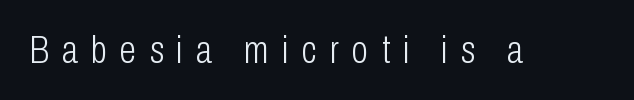
Weight: not bold — regular or lighter. Nobody drew a line under any word here. Font category for this specimen: sans-serif. Glyph-to-glyph distance is far greater than everyday printed text.
